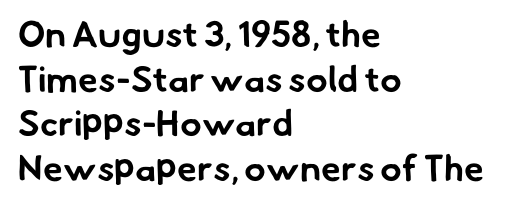
Q: Is the text bold? A: Yes.
Q: Is the typeface a serif or a sans-serif typeface? A: Sans-serif.
Q: Is the text underlined? A: No.
Q: How is the paragraph aligned? A: Left-aligned.
Q: Is the spacing between letters normal or unusually wide? A: Normal.
Q: Width (condensed, normal, or wide)? A: Normal.
Q: Stroke contrast? A: Low.
Q: x-height? A: Small.
Q: Monospaced? A: No.
